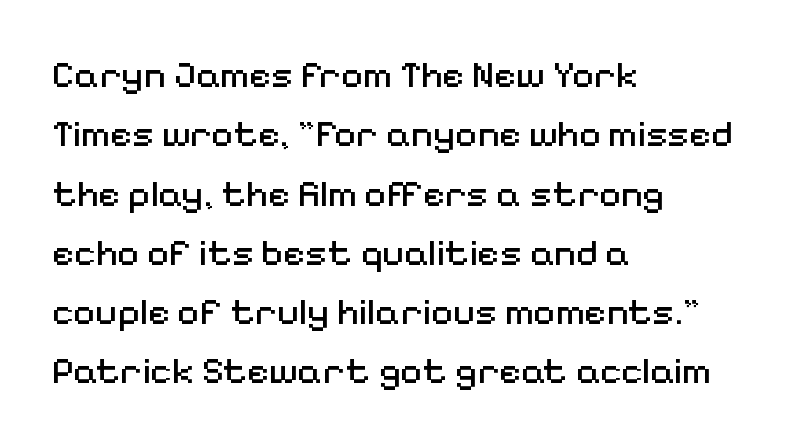
{"serif": "no", "italic": "no", "bold": "no", "weight": "regular", "width": "normal", "stroke_contrast": "medium", "x_height": "medium", "monospaced": "no", "underline": "no", "align": "left", "line_spacing": "normal", "line_spacing_ratio": 1.56, "letter_spacing": "normal", "letter_spacing_em": 0.0, "glyph_px": 38}
